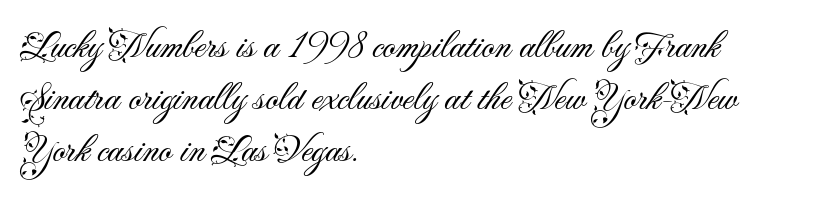
The image shows 40 px light sans-serif type; set left-aligned, normal line spacing (1.3x), normal letter spacing, not underlined; medium stroke contrast and a small x-height.
